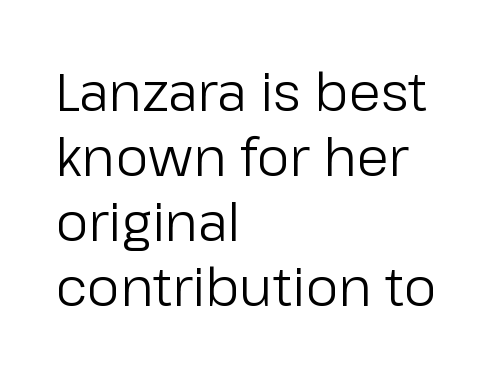
Q: Is the text bold? A: No.
Q: Is the text italic (slanted)? A: No, it is upright.
Q: Is the typeface a serif or a sans-serif typeface? A: Sans-serif.
Q: Is the text underlined? A: No.
Q: How is the paragraph aligned? A: Left-aligned.
Q: Is the spacing between letters normal or unusually wide? A: Normal.
Q: Is the spacing between lines tight, normal or loose? A: Normal.
Q: Width (condensed, normal, or wide)? A: Normal.
Q: Stroke contrast? A: Low.
Q: x-height? A: Medium.
Q: Monospaced? A: No.
